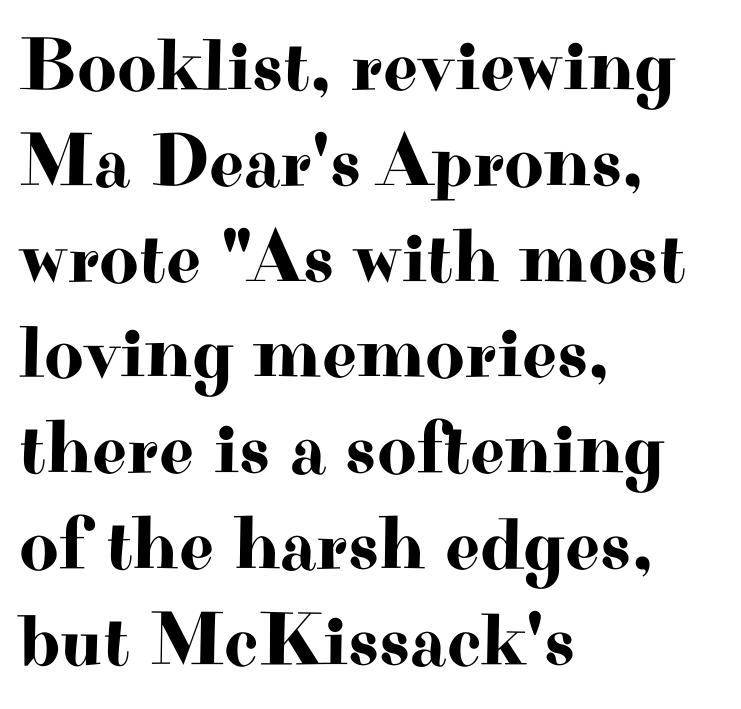
Q: Is the text italic (slanted)? A: No, it is upright.
Q: Is the typeface a serif or a sans-serif typeface? A: Serif.
Q: Is the text underlined? A: No.
Q: How is the paragraph aligned? A: Left-aligned.
Q: Is the spacing between letters normal or unusually wide? A: Normal.
Q: Is the spacing between lines tight, normal or loose? A: Normal.
Q: Width (condensed, normal, or wide)? A: Wide.
Q: Stroke contrast? A: High.
Q: x-height? A: Small.
Q: Monospaced? A: No.
